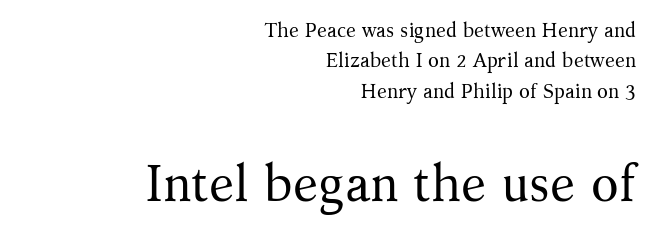
Q: Is the text bold? A: No.
Q: Is the text italic (slanted)? A: No, it is upright.
Q: Is the typeface a serif or a sans-serif typeface? A: Serif.
Q: Is the text underlined? A: No.
Q: How is the paragraph aligned? A: Right-aligned.
Q: Is the spacing between letters normal or unusually wide? A: Normal.
Q: Is the spacing between lines tight, normal or loose? A: Normal.
Q: Which block of text is set in a larger size, the first (top) or the second (bottom)? A: The second (bottom) one.
Q: Width (condensed, normal, or wide)? A: Normal.
Q: Stroke contrast? A: Medium.
Q: x-height? A: Medium.
Q: Monospaced? A: No.
